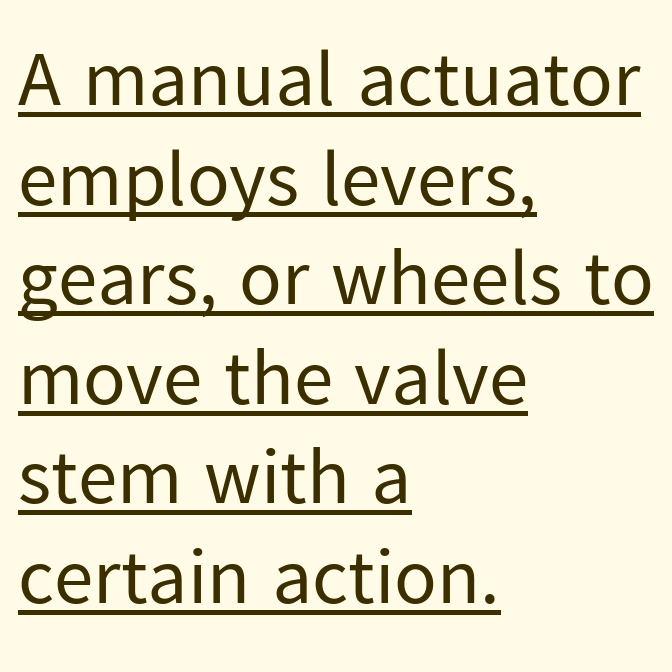
{"serif": "no", "italic": "no", "bold": "no", "weight": "regular", "width": "normal", "stroke_contrast": "low", "x_height": "medium", "monospaced": "no", "underline": "yes", "align": "left", "line_spacing": "normal", "line_spacing_ratio": 1.26, "letter_spacing": "normal", "letter_spacing_em": 0.0, "glyph_px": 79}
